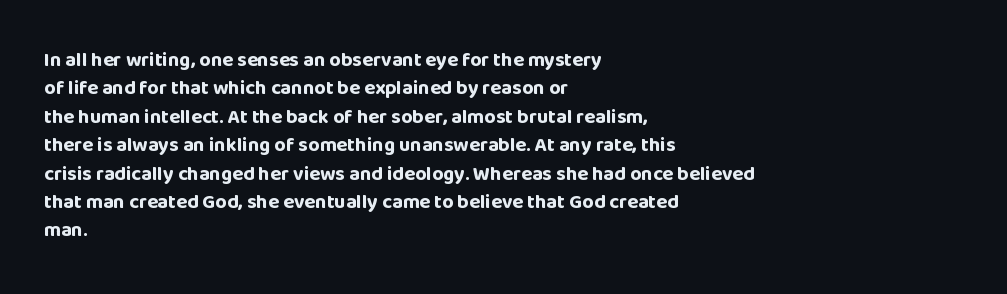
{"italic": "no", "bold": "yes", "underline": "no", "align": "left", "line_spacing": "normal", "line_spacing_ratio": 1.42, "letter_spacing": "normal", "letter_spacing_em": 0.0, "glyph_px": 20}
